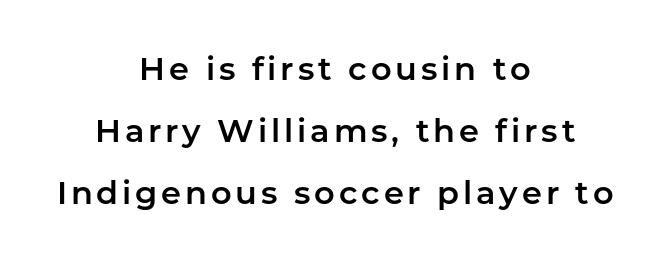
Q: Is the text italic (slanted)? A: No, it is upright.
Q: Is the typeface a serif or a sans-serif typeface? A: Sans-serif.
Q: Is the text underlined? A: No.
Q: How is the paragraph aligned? A: Centered.
Q: Is the spacing between lines tight, normal or loose? A: Loose.
Q: Width (condensed, normal, or wide)? A: Normal.
Q: Stroke contrast? A: Low.
Q: x-height? A: Medium.
Q: Monospaced? A: No.
